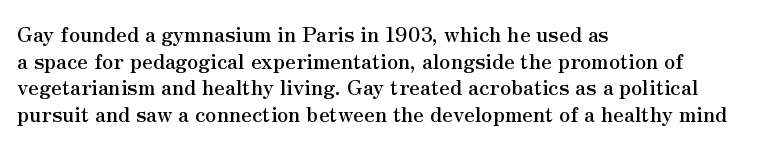
Q: Is the text italic (slanted)? A: No, it is upright.
Q: Is the text underlined? A: No.
Q: How is the paragraph aligned? A: Left-aligned.
Q: Is the spacing between letters normal or unusually wide? A: Normal.
Q: Is the spacing between lines tight, normal or loose? A: Normal.
